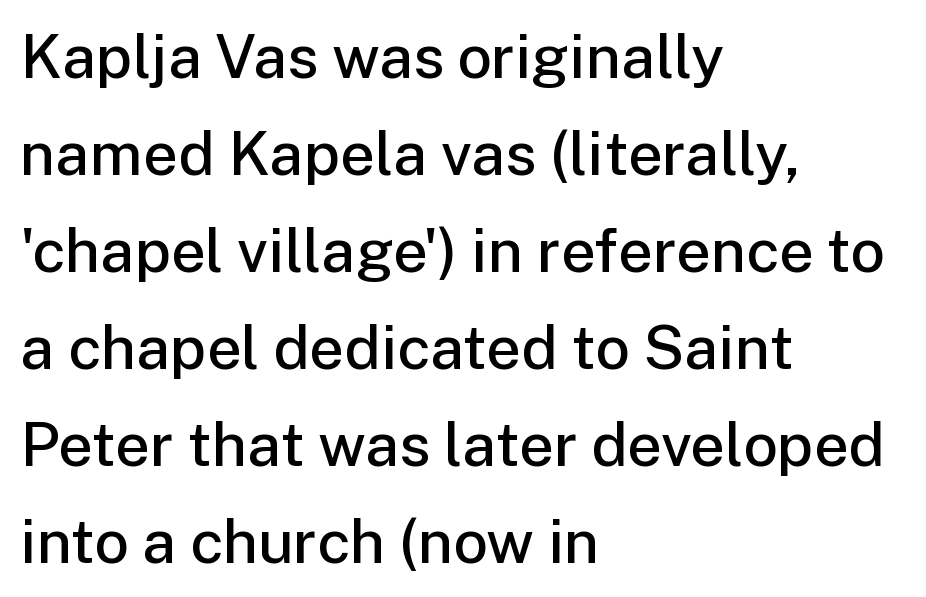
The image shows 61 px semibold sans-serif type, upright; set left-aligned, normal line spacing (1.59x), normal letter spacing, not underlined; low stroke contrast and a medium x-height.
